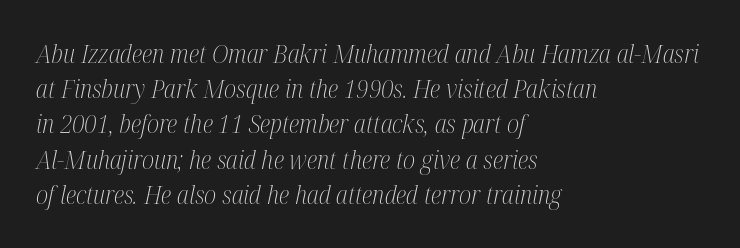
The image shows 25 px text type, italic (leaning right); set left-aligned, normal line spacing (1.41x), normal letter spacing, not underlined.
